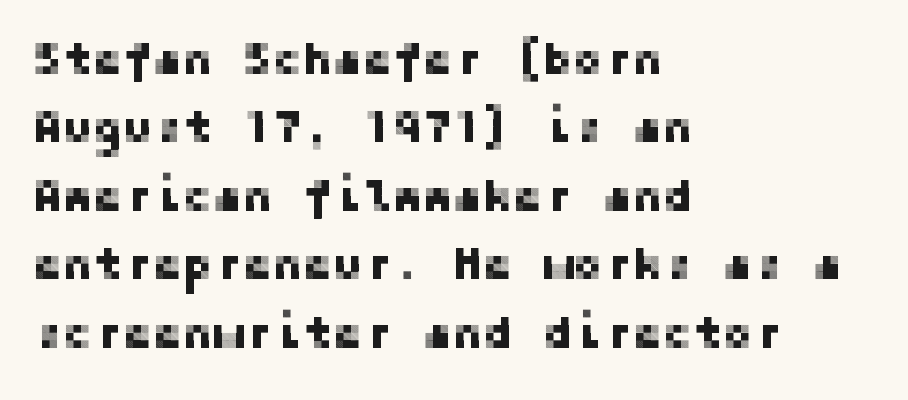
The image shows 45 px sans-serif type, upright; set left-aligned, normal line spacing (1.52x), normal letter spacing, not underlined; low stroke contrast and a medium x-height.
